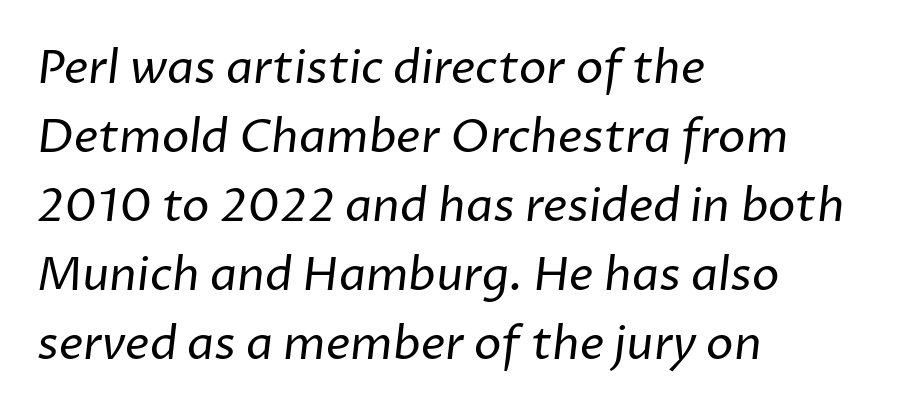
If you measured baseline to baseline, you'd find a middling distance. Unbolded letterforms with no extra heft. The passage shown is typed in a proportional face where columns would drift. Bare-footed words on every line. The text block is weighted toward the left margin, trailing off unevenly rightward. These lines keep a tight, regular rhythm from letter to letter.
